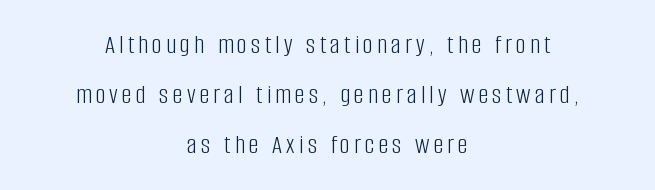
{"italic": "no", "bold": "no", "underline": "no", "align": "center", "line_spacing_ratio": 1.85, "glyph_px": 27}
